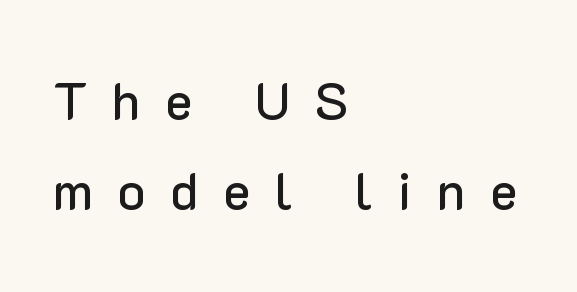
Character widths vary here, with narrow letters taking less room than wide ones. This is the regular roman posture of the typeface. A clean baseline with only descenders dipping below it. The typeface chosen for these lines omits serifs.
